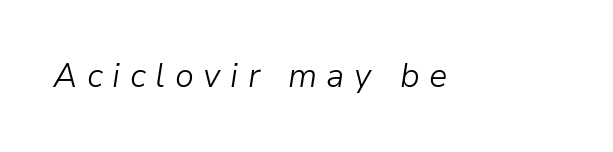
Q: Is the text bold? A: No.
Q: Is the text italic (slanted)? A: Yes, it leans right by about 9 degrees.
Q: Is the text underlined? A: No.
Q: Is the spacing between letters normal or unusually wide? A: Unusually wide.
Q: Width (condensed, normal, or wide)? A: Normal.
Q: Stroke contrast? A: Low.
Q: x-height? A: Medium.
Q: Monospaced? A: No.
